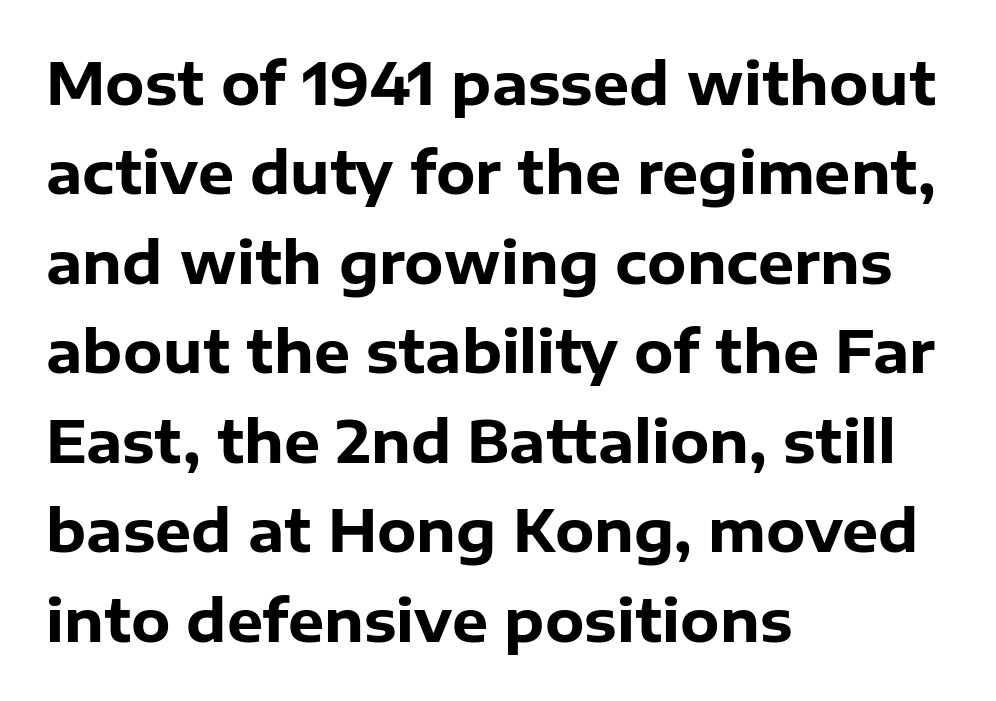
The image shows 57 px heavy sans-serif type, upright; set left-aligned, normal line spacing (1.57x), normal letter spacing, not underlined; low stroke contrast and a medium x-height.
